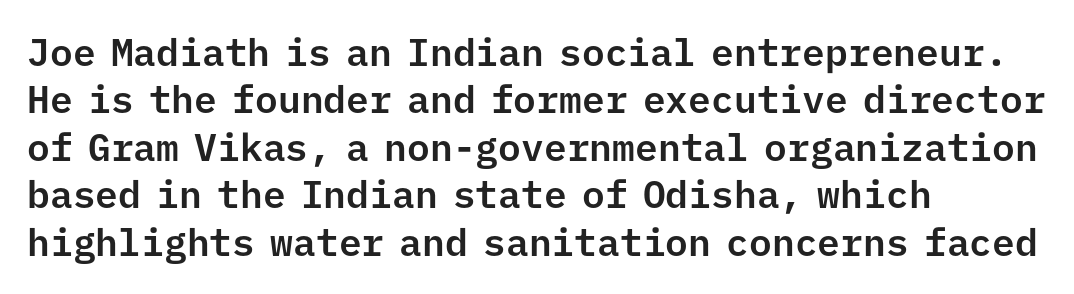
Q: Is the text italic (slanted)? A: No, it is upright.
Q: Is the typeface a serif or a sans-serif typeface? A: Sans-serif.
Q: Is the text underlined? A: No.
Q: How is the paragraph aligned? A: Left-aligned.
Q: Is the spacing between letters normal or unusually wide? A: Normal.
Q: Is the spacing between lines tight, normal or loose? A: Normal.
Q: Width (condensed, normal, or wide)? A: Normal.
Q: Stroke contrast? A: Low.
Q: x-height? A: Medium.
Q: Monospaced? A: Yes.
